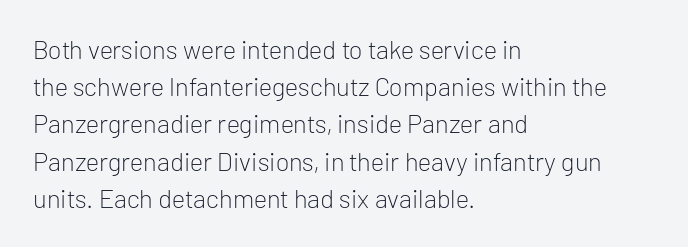
{"italic": "no", "bold": "no", "underline": "no", "align": "left", "line_spacing": "normal", "line_spacing_ratio": 1.43, "letter_spacing": "normal", "letter_spacing_em": 0.0, "glyph_px": 26}
